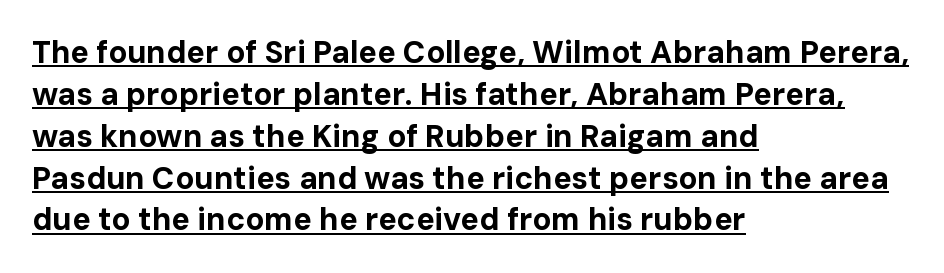
Q: Is the text bold? A: Yes.
Q: Is the text italic (slanted)? A: No, it is upright.
Q: Is the typeface a serif or a sans-serif typeface? A: Sans-serif.
Q: Is the text underlined? A: Yes.
Q: How is the paragraph aligned? A: Left-aligned.
Q: Is the spacing between letters normal or unusually wide? A: Normal.
Q: Is the spacing between lines tight, normal or loose? A: Normal.
Q: Width (condensed, normal, or wide)? A: Normal.
Q: Stroke contrast? A: Low.
Q: x-height? A: Medium.
Q: Monospaced? A: No.
